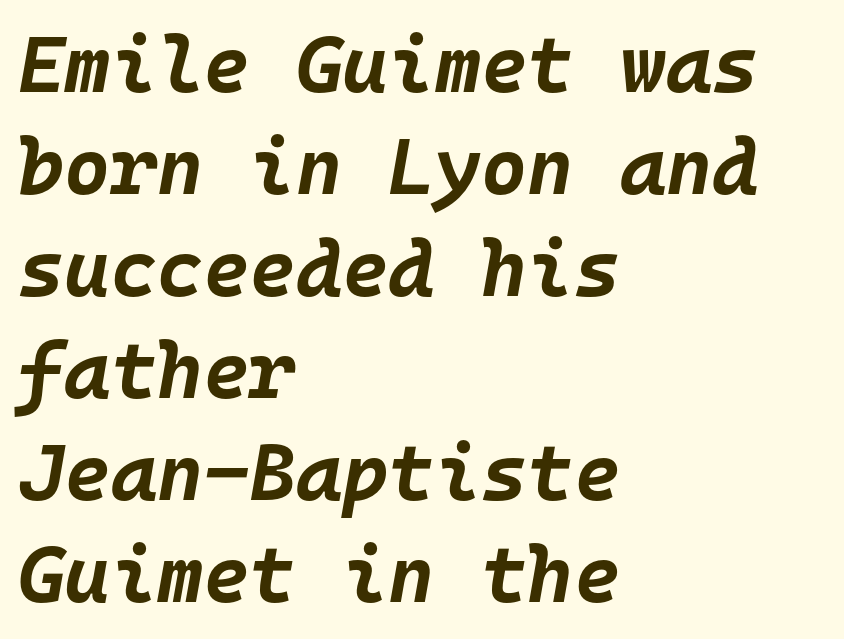
The image shows 79 px bold type, italic (leaning right), monospaced; set left-aligned, normal line spacing (1.29x), normal letter spacing, not underlined; low stroke contrast and a large x-height.
